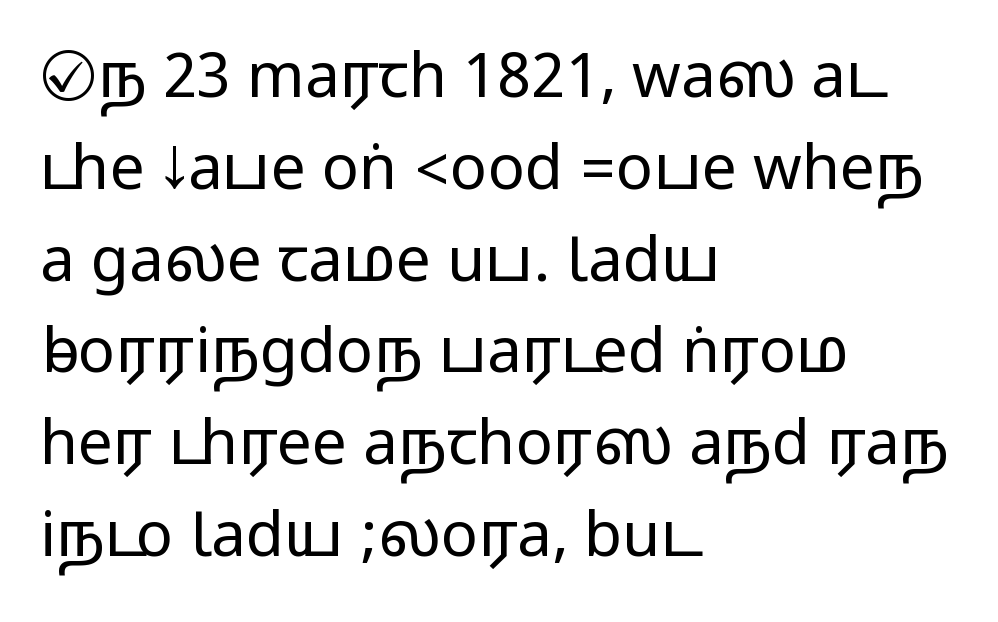
The image shows 62 px wide sans-serif type, upright; set left-aligned, normal line spacing (1.48x), normal letter spacing, not underlined; medium stroke contrast.
